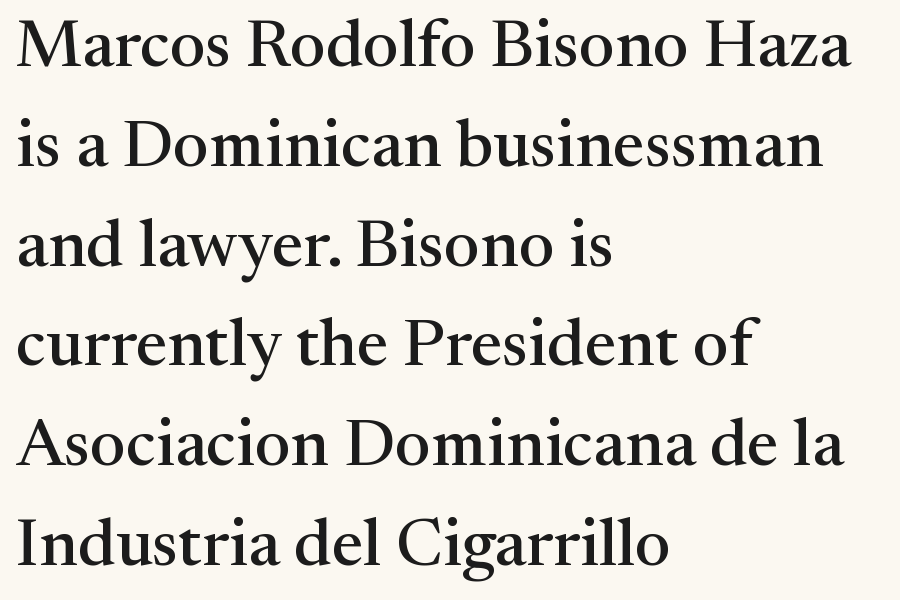
{"serif": "yes", "italic": "no", "width": "normal", "stroke_contrast": "medium", "x_height": "medium", "monospaced": "no", "underline": "no", "align": "left", "line_spacing": "normal", "line_spacing_ratio": 1.49, "letter_spacing": "normal", "letter_spacing_em": 0.0, "glyph_px": 67}
